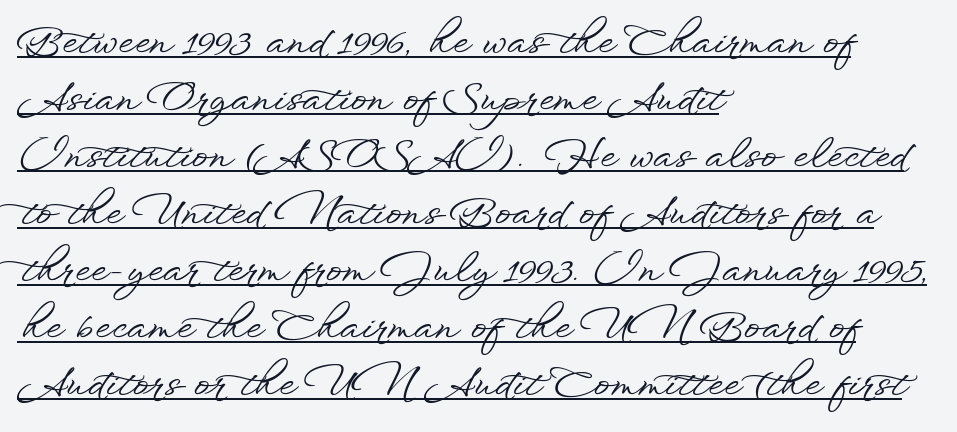
Q: Is the text italic (slanted)? A: Yes.
Q: Is the typeface a serif or a sans-serif typeface? A: Sans-serif.
Q: Is the text underlined? A: Yes.
Q: How is the paragraph aligned? A: Left-aligned.
Q: Is the spacing between letters normal or unusually wide? A: Normal.
Q: Is the spacing between lines tight, normal or loose? A: Normal.
Q: Width (condensed, normal, or wide)? A: Wide.
Q: Stroke contrast? A: Low.
Q: x-height? A: Small.
Q: Monospaced? A: No.
